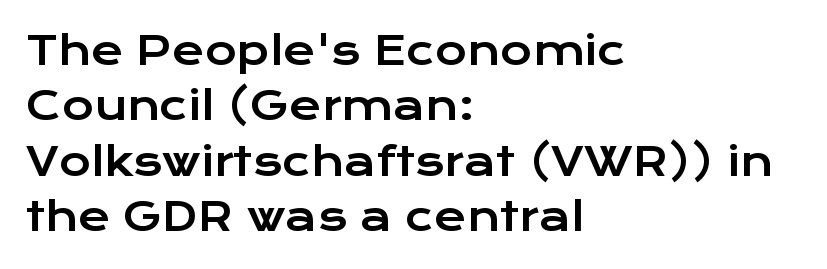
The lines sit at an ordinary, default distance from one another. Plain, unruled lines of type. Looks like regular typesetting: each glyph gets only the width it needs. Rendered with straight, roman letterforms. The characters display no serif detailing; their extremities are plain.
